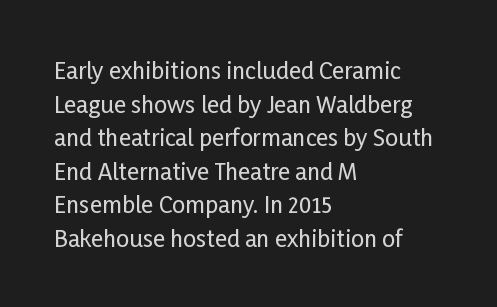
{"italic": "no", "underline": "no", "align": "left", "line_spacing": "normal", "line_spacing_ratio": 1.46, "letter_spacing": "normal", "letter_spacing_em": 0.0, "glyph_px": 23}
